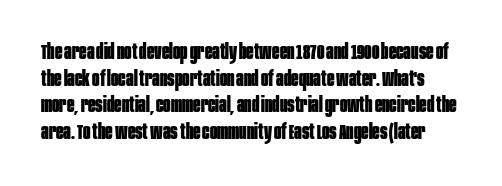
Q: Is the text bold? A: Yes.
Q: Is the text italic (slanted)? A: No, it is upright.
Q: Is the text underlined? A: No.
Q: Is the spacing between letters normal or unusually wide? A: Normal.
